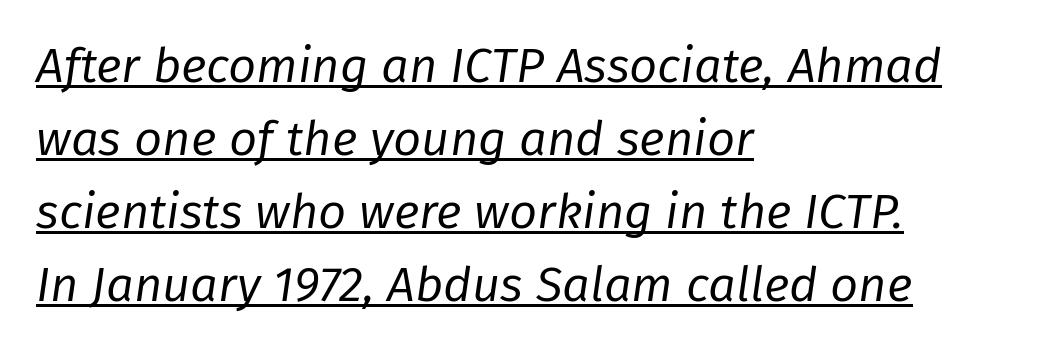
{"italic": "yes", "lean": "right", "slant_degrees": 8, "bold": "no", "weight": "regular", "width": "normal", "stroke_contrast": "low", "x_height": "medium", "monospaced": "no", "underline": "yes", "align": "left", "line_spacing": "normal", "line_spacing_ratio": 1.49, "letter_spacing": "normal", "letter_spacing_em": 0.0, "glyph_px": 49}
